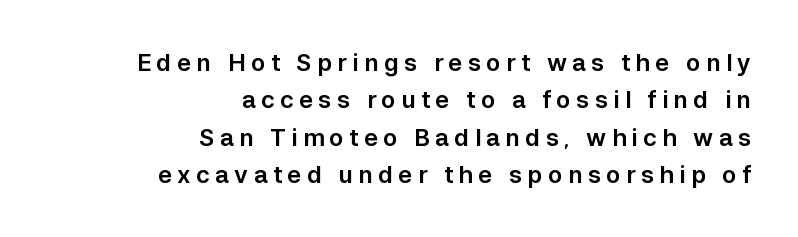
{"italic": "no", "underline": "no", "align": "right", "line_spacing": "normal", "line_spacing_ratio": 1.56, "letter_spacing": "wide", "letter_spacing_em": 0.22, "glyph_px": 24}
